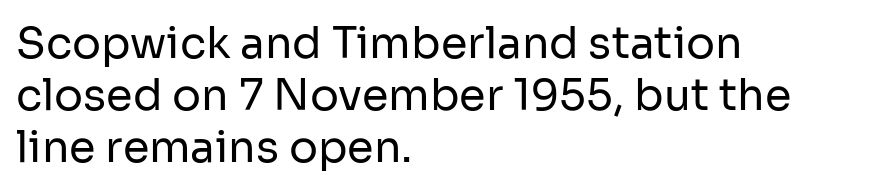
Left-aligned paragraph, ragged on the right. Type without underlining. Each stroke keeps to a modest, everyday thickness or less. The letters stand upright; this is a roman face. Compared with typical body copy, the letter spacing here is the same. The passage shown is typed in a proportional face where columns would drift.
